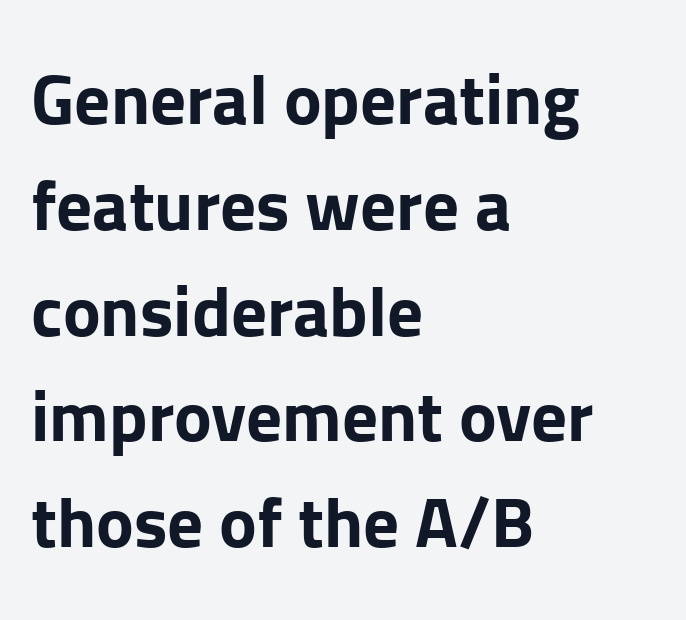
{"serif": "no", "italic": "no", "bold": "yes", "weight": "bold", "width": "normal", "stroke_contrast": "low", "x_height": "medium", "monospaced": "no", "underline": "no", "align": "left", "line_spacing": "normal", "line_spacing_ratio": 1.49, "letter_spacing": "normal", "letter_spacing_em": 0.0, "glyph_px": 71}
